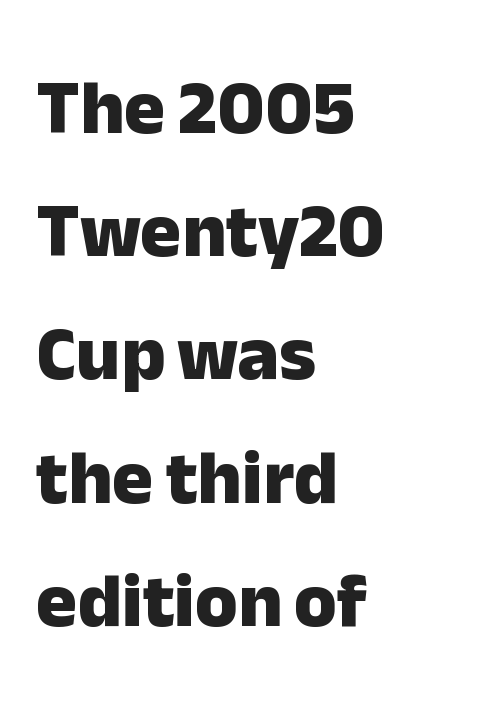
Bold? Absolutely — the strokes are thick and heavy. Horizontal bands of white between lines are of average thickness. The rendering anchors every line to the left-hand side. The passage shown is not underscored anywhere. A roman cut, with each character standing at attention. Here the designer chose a conventional face with non-uniform glyph widths.
